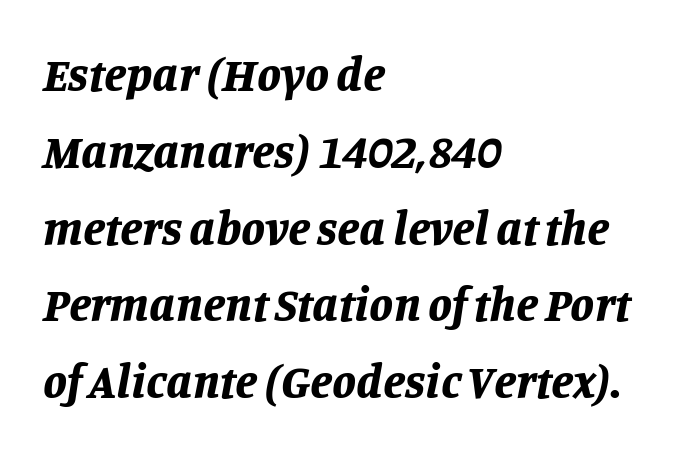
The rag falls on the right side of this text block. Note the varied advance widths — an 'i' is clearly narrower than an 'm'. The passage shown is not underscored anywhere. Rows of type keep a routine distance in the vertical direction. Compared with an ordinary text face, these strokes are far heavier — a full bold. These lines were composed using italics.
